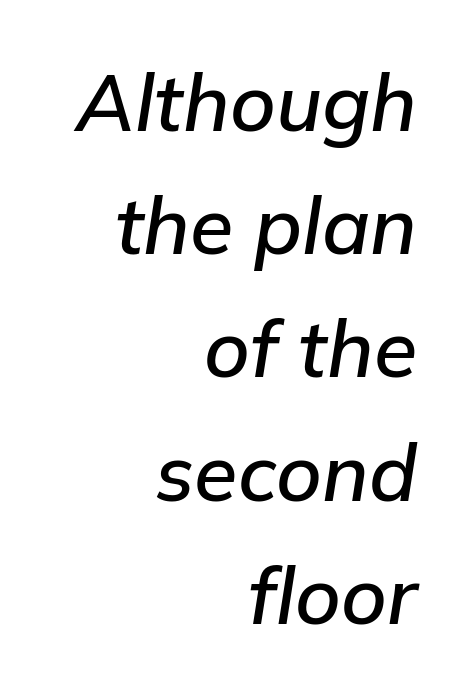
The image shows 79 px text type, italic (leaning right); set right-aligned, normal line spacing (1.56x), normal letter spacing, not underlined; low stroke contrast and a medium x-height.
